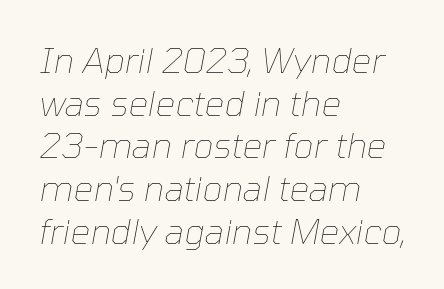
The face used here is proportionally spaced, like ordinary book or web type. The glyphs are unaccompanied by any horizontal stroke below them. The lines in this sample share a left origin and differ only in where they stop. The horizontal fit of the characters is conventional and even. The letterforms sit at book weight or below. Italic: yes, the glyphs are oblique.
